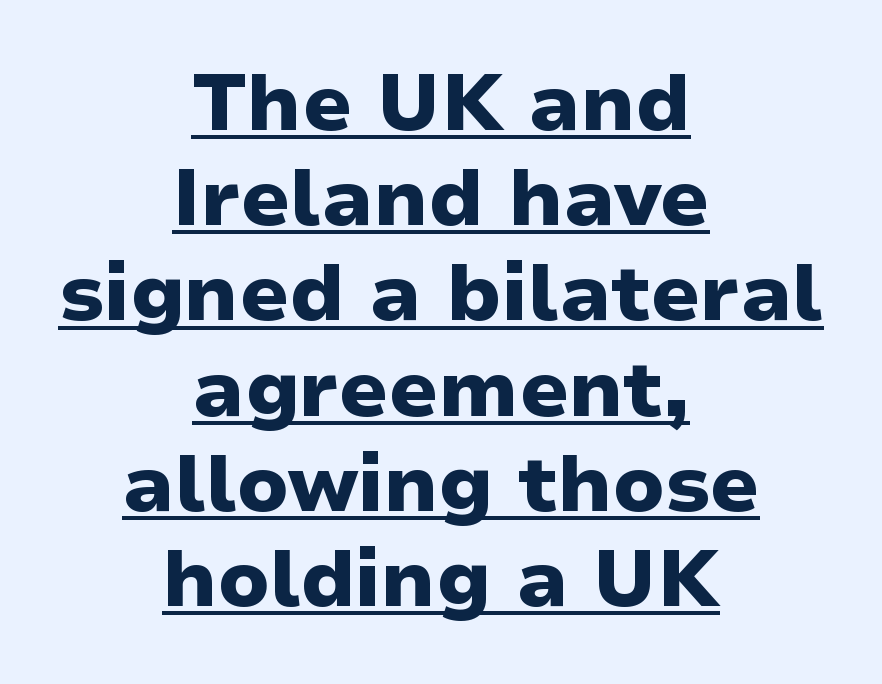
Characters follow at the spacing the type designer built in. The characters look thick and weighty, a clear bold. The compositor balanced each line on the midline. In terms of posture, this sample is upright. The letters advance in unequal steps, a hallmark of proportional type. Each letter's strokes conclude bluntly, with no projecting serifs.
